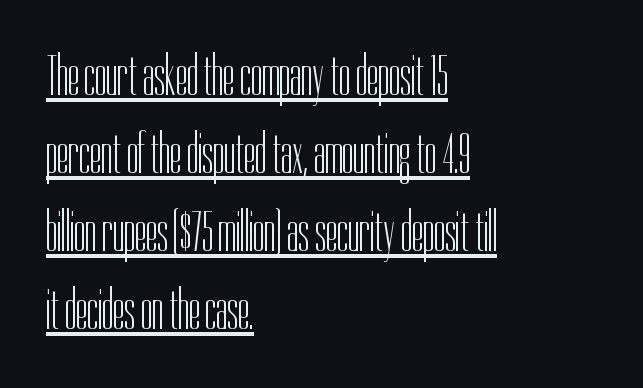
These lines were composed using upright roman letters. Vertically, the passage feels balanced, rows spaced as you'd expect. Caption: multi-line text, flush left, ragged right. This sample carries an underscore along the baseline area. Weight: regular or lighter. Between one letter and the next there's only the usual sliver of space.
